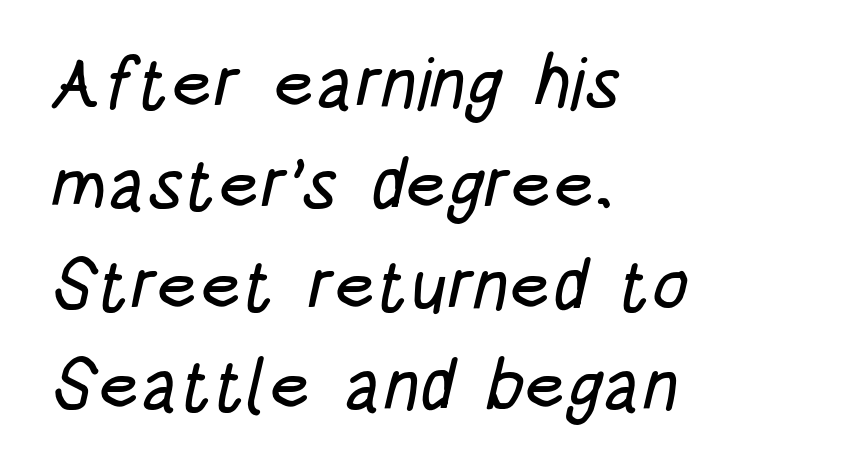
The passage shown stacks its lines at a standard gap. These lines are rendered in a variable-pitch font. Type without underlining. The passage is arranged the way most books set body copy — flush left.
